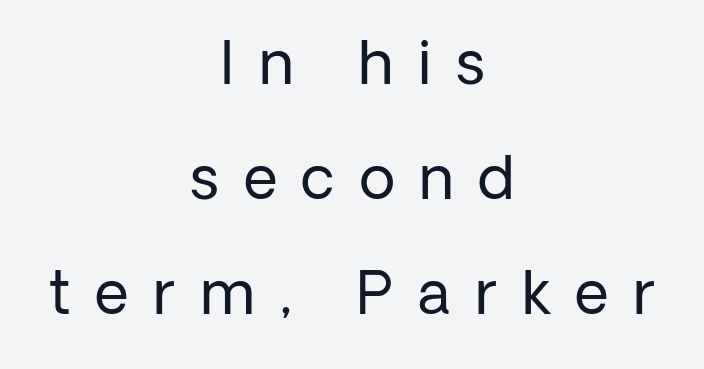
Q: Is the text bold? A: No.
Q: Is the text italic (slanted)? A: No, it is upright.
Q: Is the typeface a serif or a sans-serif typeface? A: Sans-serif.
Q: Is the text underlined? A: No.
Q: How is the paragraph aligned? A: Centered.
Q: Is the spacing between letters normal or unusually wide? A: Unusually wide.
Q: Is the spacing between lines tight, normal or loose? A: Loose.
Q: Width (condensed, normal, or wide)? A: Normal.
Q: Stroke contrast? A: Low.
Q: x-height? A: Medium.
Q: Monospaced? A: No.
